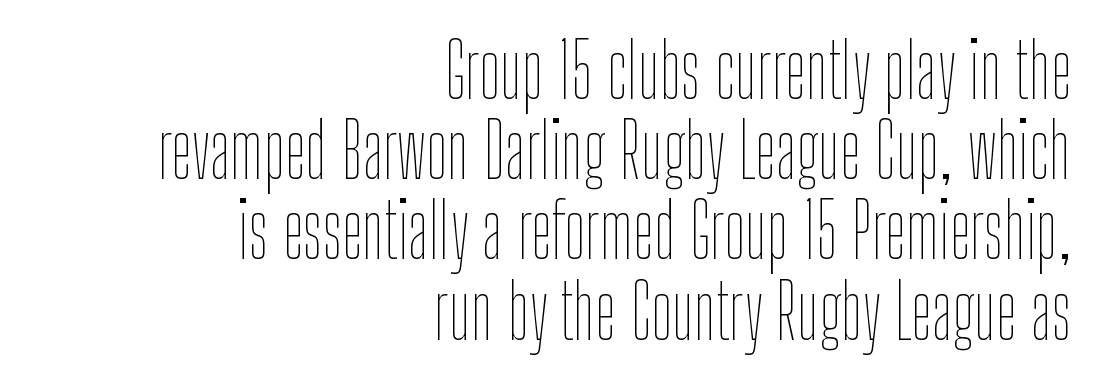
{"italic": "no", "bold": "no", "weight": "thin", "width": "condensed", "stroke_contrast": "low", "x_height": "medium", "monospaced": "no", "underline": "no", "align": "right", "line_spacing": "tight", "line_spacing_ratio": 1.07, "letter_spacing": "normal", "letter_spacing_em": 0.0, "glyph_px": 75}
